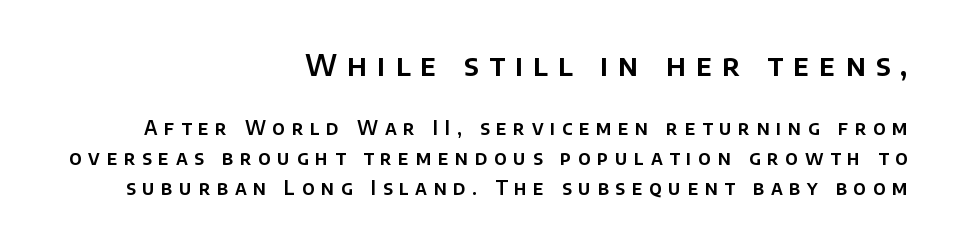
Q: Is the text italic (slanted)? A: No, it is upright.
Q: Is the typeface a serif or a sans-serif typeface? A: Sans-serif.
Q: Is the text underlined? A: No.
Q: How is the paragraph aligned? A: Right-aligned.
Q: Is the spacing between letters normal or unusually wide? A: Unusually wide.
Q: Is the spacing between lines tight, normal or loose? A: Normal.
Q: Which block of text is set in a larger size, the first (top) or the second (bottom)? A: The first (top) one.
Q: Width (condensed, normal, or wide)? A: Normal.
Q: Stroke contrast? A: Low.
Q: x-height? A: Large.
Q: Monospaced? A: No.
